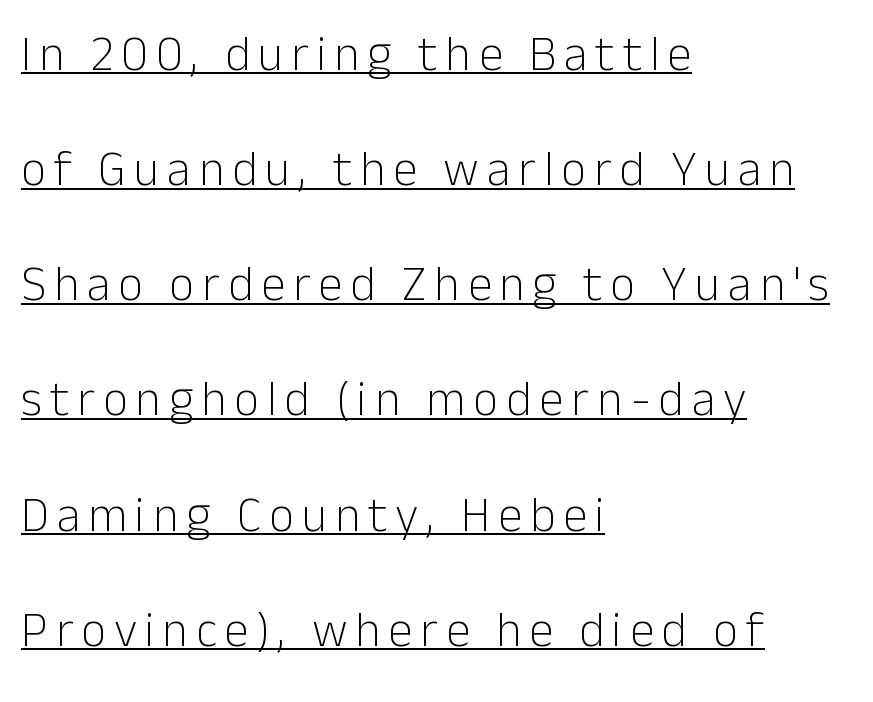
The glyphs in this specimen are sans serif. Tall strokes in this sample are plumb rather than angled. Compared with typical paragraphs, the rows here are farther apart. Proportional: the letters do not fall into vertical columns. Think standard paragraph weight, or any step lighter than that. Check the space under the baseline: a stroke is drawn there.
